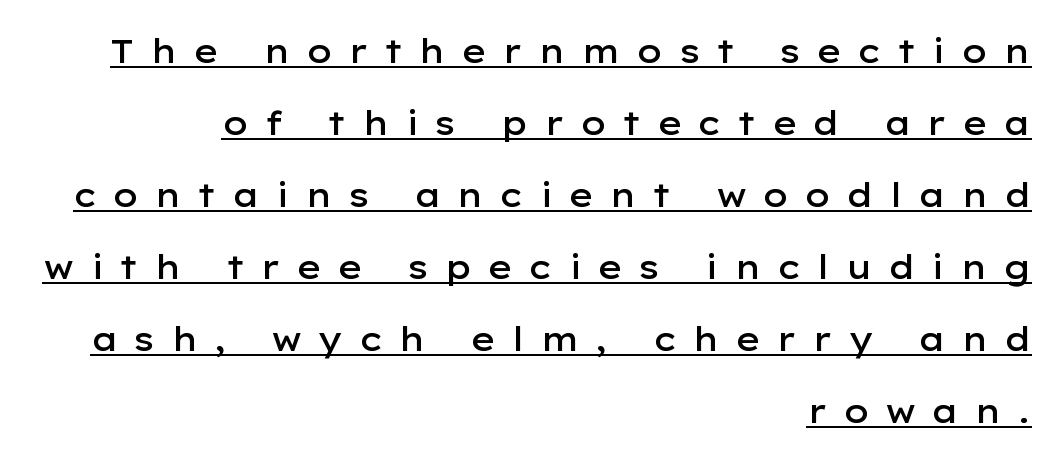
Q: Is the text bold? A: Semi-bold.
Q: Is the text italic (slanted)? A: No, it is upright.
Q: Is the typeface a serif or a sans-serif typeface? A: Sans-serif.
Q: Is the text underlined? A: Yes.
Q: How is the paragraph aligned? A: Right-aligned.
Q: Is the spacing between letters normal or unusually wide? A: Unusually wide.
Q: Is the spacing between lines tight, normal or loose? A: Loose.
Q: Width (condensed, normal, or wide)? A: Wide.
Q: Stroke contrast? A: Low.
Q: x-height? A: Medium.
Q: Monospaced? A: No.
